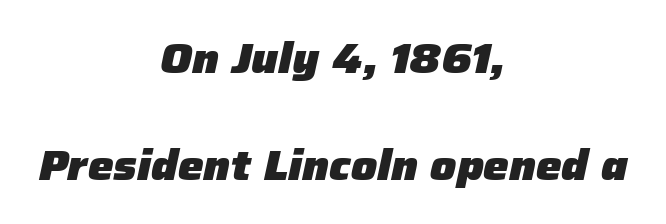
Honestly, the letter spacing is just normal — you wouldn't notice it. Look at the stroke-to-counter ratio: heavy, a bold. The space beneath each line is pristine and unruled. The rendering applies a slant to the glyphs.
